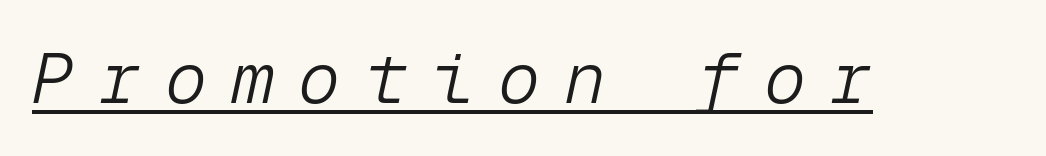
Q: Is the text bold? A: No.
Q: Is the text italic (slanted)? A: Yes, it leans right by about 12 degrees.
Q: Is the text underlined? A: Yes.
Q: Is the spacing between letters normal or unusually wide? A: Unusually wide.
Q: Width (condensed, normal, or wide)? A: Normal.
Q: Stroke contrast? A: Low.
Q: x-height? A: Medium.
Q: Monospaced? A: Yes.
